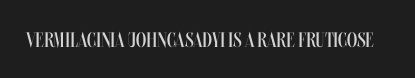
The passage shown is not underscored anywhere. The font's upright variant was chosen for this text. Stems here are at most as thick as an everyday book face. Observe the ordinary spacing: letters are neighbours, not strangers.
